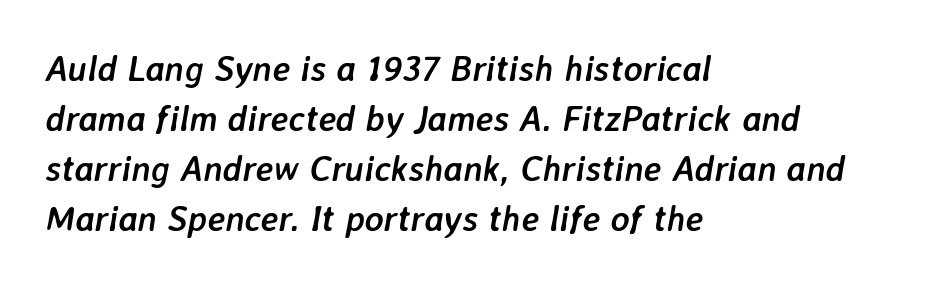
{"italic": "yes", "lean": "right", "slant_degrees": 7, "bold": "yes", "weight": "semibold", "width": "normal", "stroke_contrast": "low", "x_height": "medium", "monospaced": "no", "underline": "no", "align": "left", "line_spacing": "normal", "line_spacing_ratio": 1.39, "letter_spacing": "normal", "letter_spacing_em": 0.0, "glyph_px": 36}
